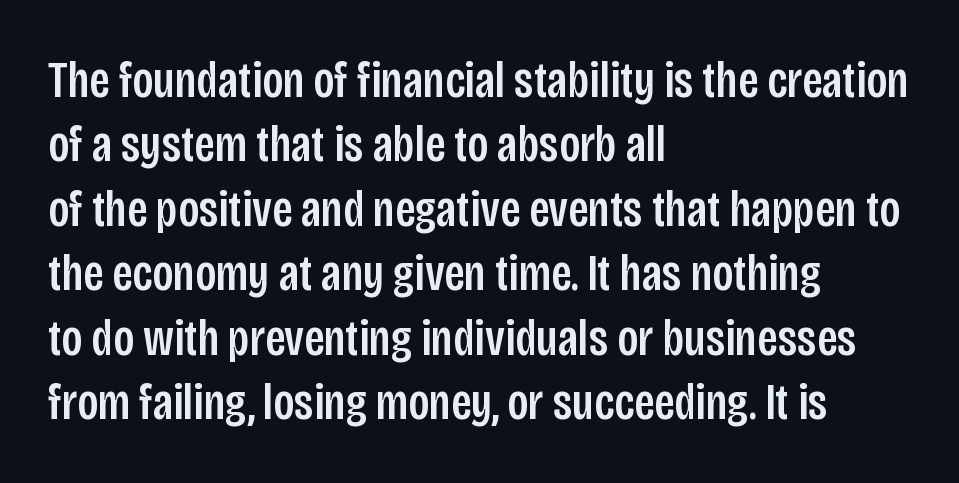
This sample uses plain, unmodified letter spacing. The rendering shows plain stroke endings on the letterforms — a sans-serif design. Decoration check: the copy has no underline. Horizontally, the lines are justified to the leading edge only. Upright lettering throughout.
